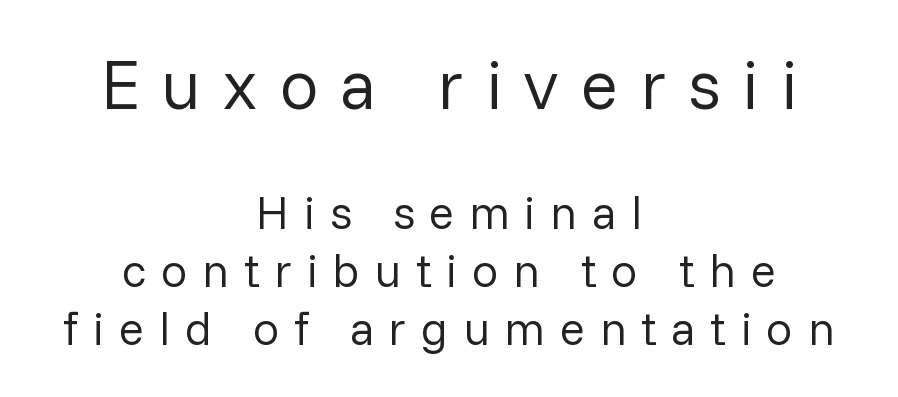
Q: Is the text bold? A: No.
Q: Is the text italic (slanted)? A: No, it is upright.
Q: Is the typeface a serif or a sans-serif typeface? A: Sans-serif.
Q: Is the text underlined? A: No.
Q: How is the paragraph aligned? A: Centered.
Q: Is the spacing between letters normal or unusually wide? A: Unusually wide.
Q: Which block of text is set in a larger size, the first (top) or the second (bottom)? A: The first (top) one.
Q: Width (condensed, normal, or wide)? A: Normal.
Q: Stroke contrast? A: Low.
Q: x-height? A: Medium.
Q: Monospaced? A: No.
